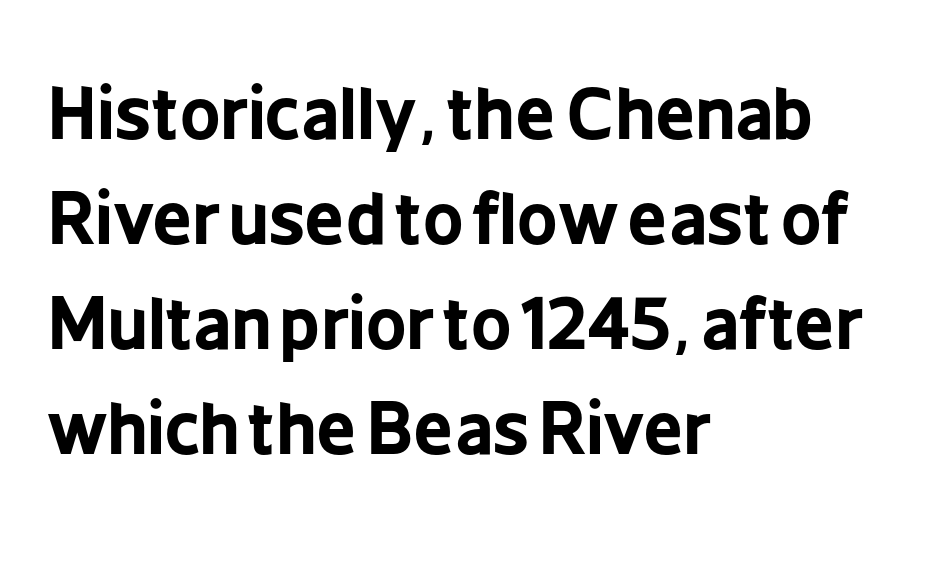
The image shows 70 px bold, condensed sans-serif type, upright; set left-aligned, normal line spacing (1.5x), normal letter spacing, not underlined; low stroke contrast and a medium x-height.
